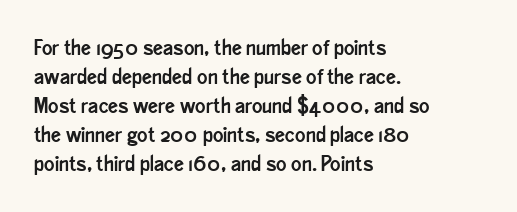
The image shows 22 px text type, upright; set left-aligned, normal line spacing (1.32x), normal letter spacing, not underlined.
